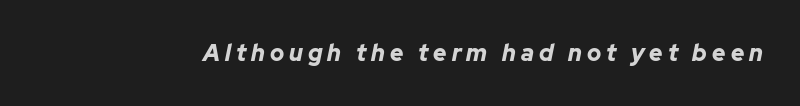
{"italic": "yes", "lean": "right", "slant_degrees": 12, "bold": "yes", "underline": "no", "letter_spacing": "wide", "letter_spacing_em": 0.22, "glyph_px": 23}
